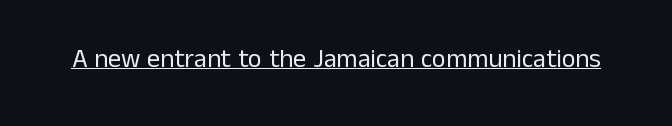
{"italic": "no", "bold": "no", "underline": "yes", "letter_spacing": "normal", "letter_spacing_em": 0.0, "glyph_px": 26}
